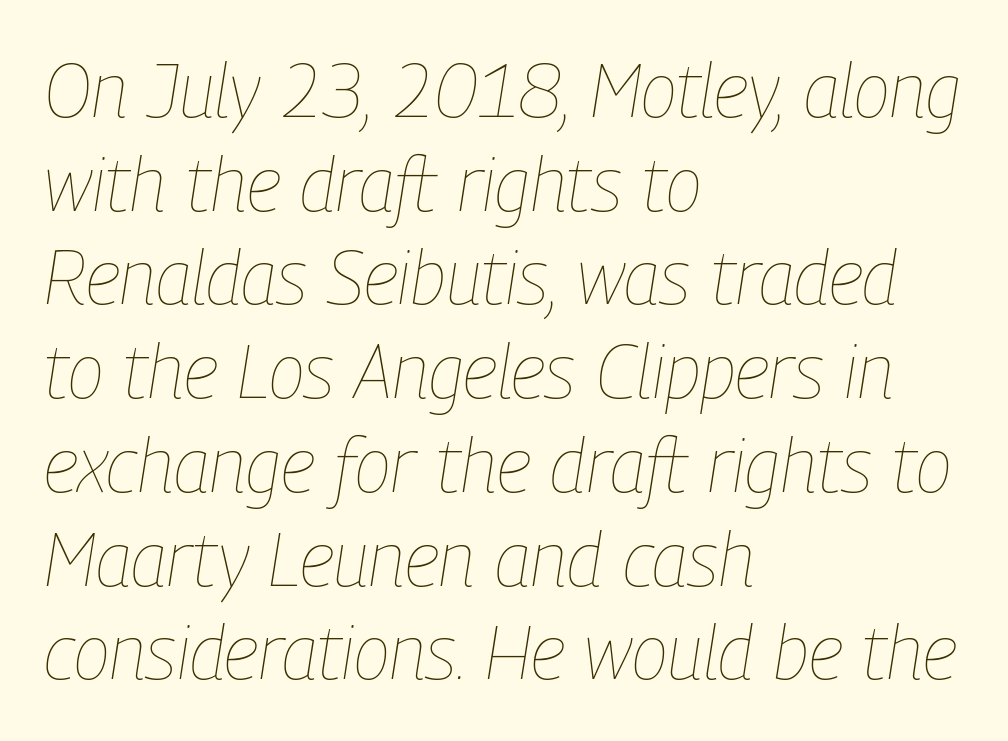
{"italic": "yes", "lean": "right", "slant_degrees": 9, "bold": "no", "weight": "thin", "width": "condensed", "stroke_contrast": "low", "x_height": "medium", "monospaced": "no", "underline": "no", "align": "left", "line_spacing": "normal", "line_spacing_ratio": 1.25, "letter_spacing": "normal", "letter_spacing_em": 0.0, "glyph_px": 75}
